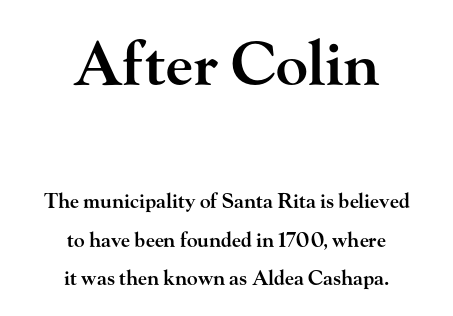
Q: Is the text bold? A: Semi-bold.
Q: Is the text italic (slanted)? A: No, it is upright.
Q: Is the typeface a serif or a sans-serif typeface? A: Serif.
Q: Is the text underlined? A: No.
Q: How is the paragraph aligned? A: Centered.
Q: Is the spacing between letters normal or unusually wide? A: Normal.
Q: Is the spacing between lines tight, normal or loose? A: Loose.
Q: Which block of text is set in a larger size, the first (top) or the second (bottom)? A: The first (top) one.
Q: Width (condensed, normal, or wide)? A: Wide.
Q: Stroke contrast? A: High.
Q: x-height? A: Small.
Q: Monospaced? A: No.
